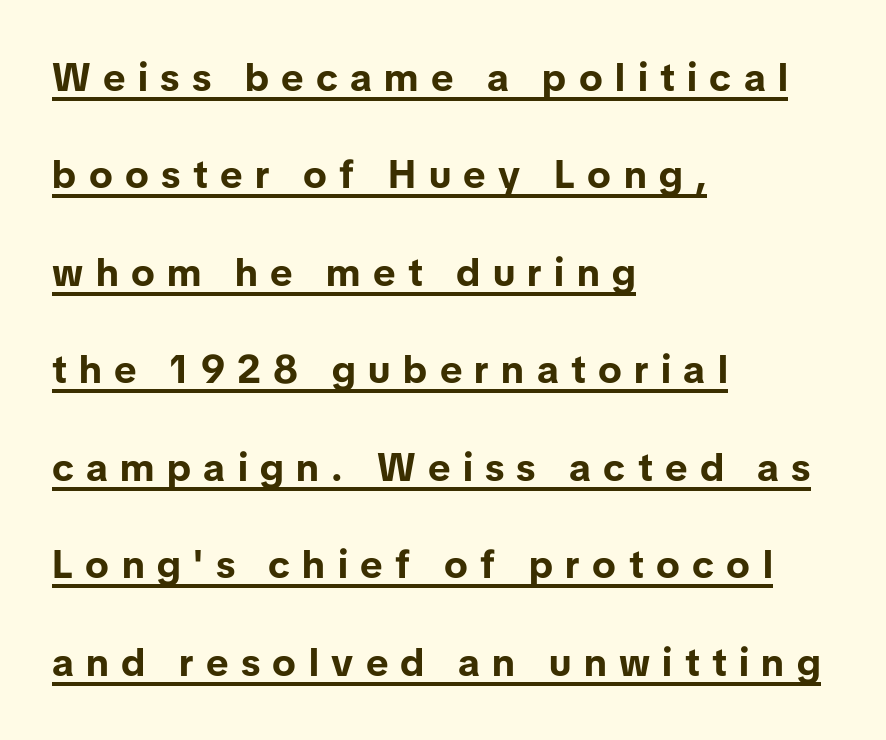
Honestly, the rows look like they've been pulled way apart. Compared with an ordinary text face, these strokes are far heavier — a full bold. The letters advance in unequal steps, a hallmark of proportional type. The paragraph has a hard left edge and a soft right edge. It's the straight-up-and-down kind of type.
